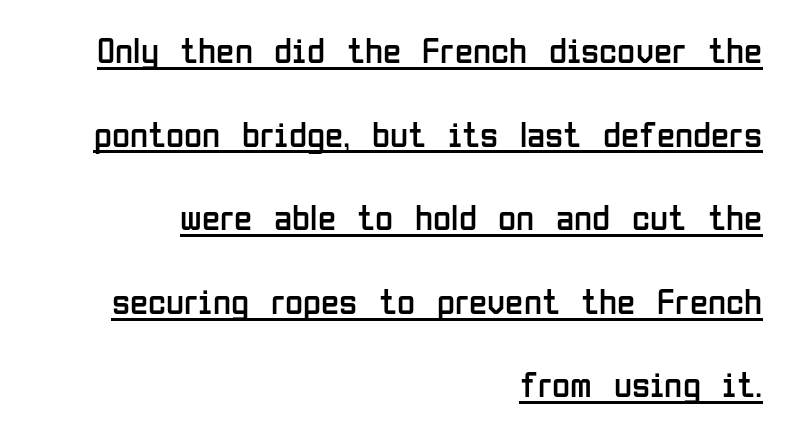
Posture: upright roman. No letter is thick-stroked: the sample isn't bold. Like a heading marked for emphasis, these lines bear an underscore. Nope, no serifs anywhere on these letters. Each letter keeps its own natural width here, so spacing adapts to shape. Characters follow at the spacing the type designer built in.
